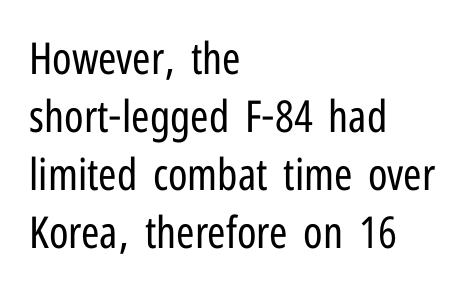
Ink coverage per letter is moderate at most. Unmarked baselines from the first word to the last. The rendering uses natural spacing where letterforms have individual widths. Classification — sans serif.
